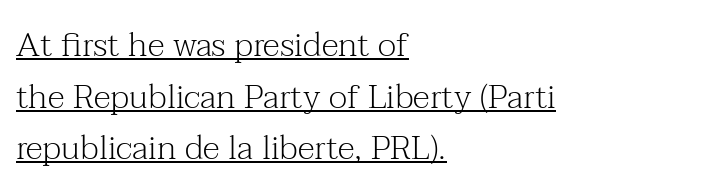
Q: Is the text bold? A: No.
Q: Is the text italic (slanted)? A: No, it is upright.
Q: Is the typeface a serif or a sans-serif typeface? A: Serif.
Q: Is the text underlined? A: Yes.
Q: How is the paragraph aligned? A: Left-aligned.
Q: Is the spacing between letters normal or unusually wide? A: Normal.
Q: Is the spacing between lines tight, normal or loose? A: Normal.
Q: Width (condensed, normal, or wide)? A: Normal.
Q: Stroke contrast? A: Medium.
Q: x-height? A: Medium.
Q: Monospaced? A: No.
